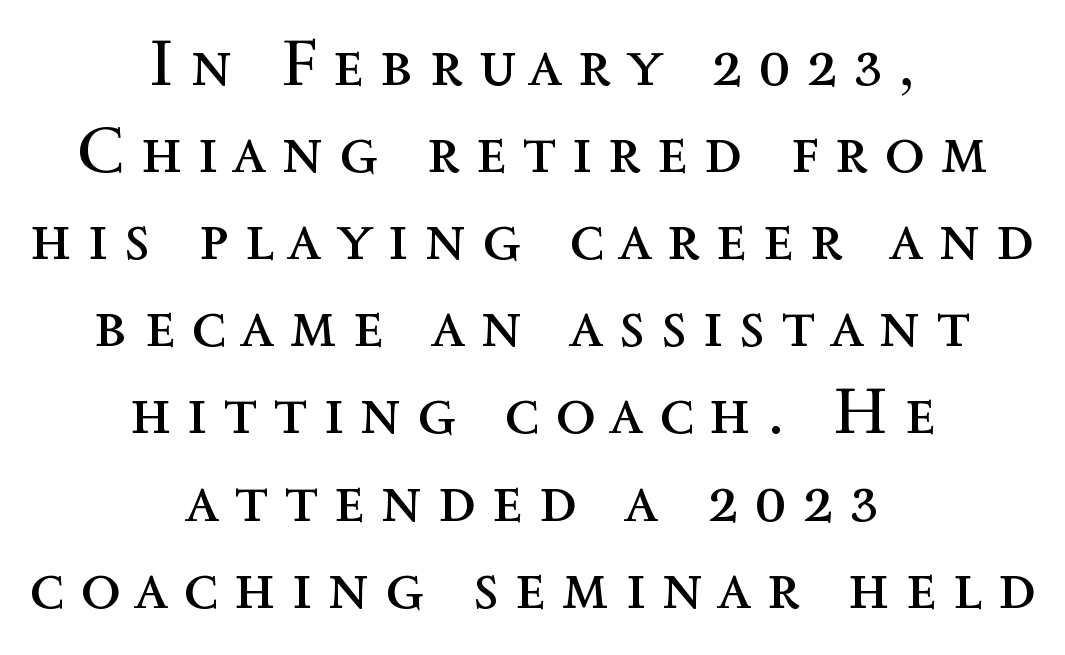
{"italic": "no", "bold": "no", "weight": "regular", "width": "normal", "x_height": "medium", "monospaced": "no", "underline": "no", "align": "center", "line_spacing": "normal", "line_spacing_ratio": 1.32, "letter_spacing": "wide", "letter_spacing_em": 0.24, "glyph_px": 66}
